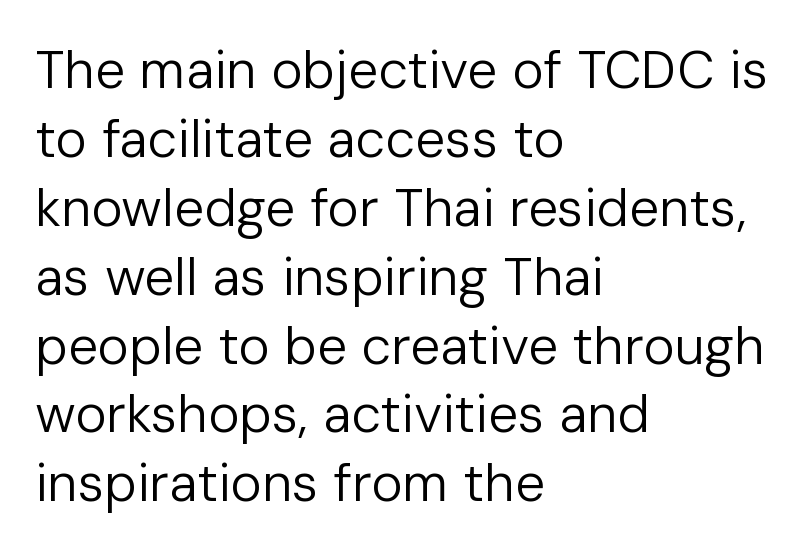
The image shows 53 px regular-weight sans-serif type, upright; set left-aligned, normal line spacing (1.3x), normal letter spacing, not underlined; low stroke contrast and a medium x-height.
